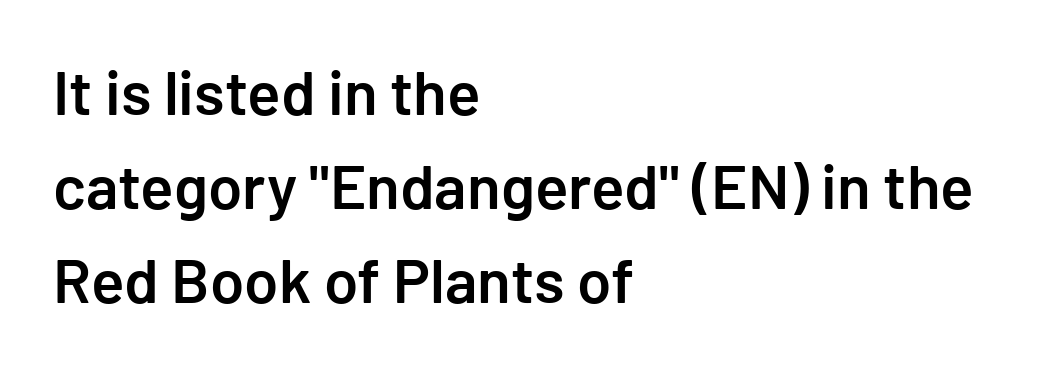
The image shows 62 px semibold sans-serif type, upright; set left-aligned, normal line spacing (1.52x), normal letter spacing, not underlined; low stroke contrast and a medium x-height.
